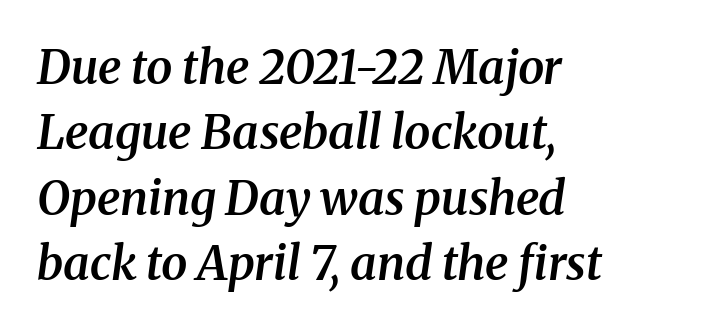
The image shows 47 px semibold serif type, italic (leaning right); set left-aligned, normal line spacing (1.39x), normal letter spacing, not underlined; medium stroke contrast and a medium x-height.
